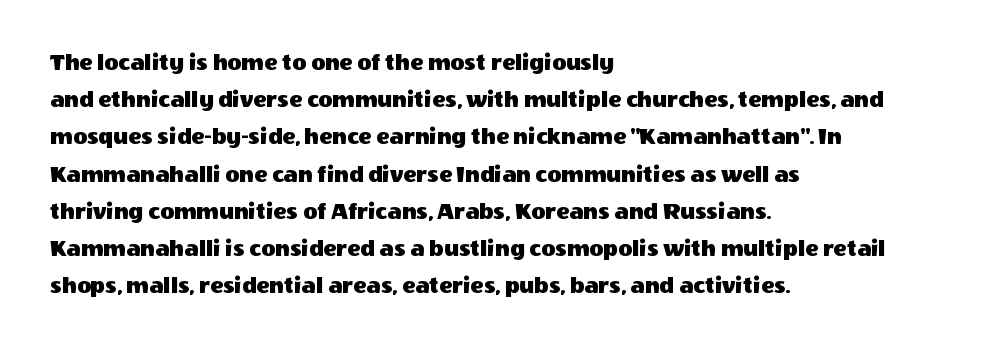
Interline gaps are of average width in this sample. The letters stand upright; this is a roman face. The face used here is rendered with its standard letterfit. Leftover space on each line is placed entirely after the last word. Beneath every word, the page is bare.
